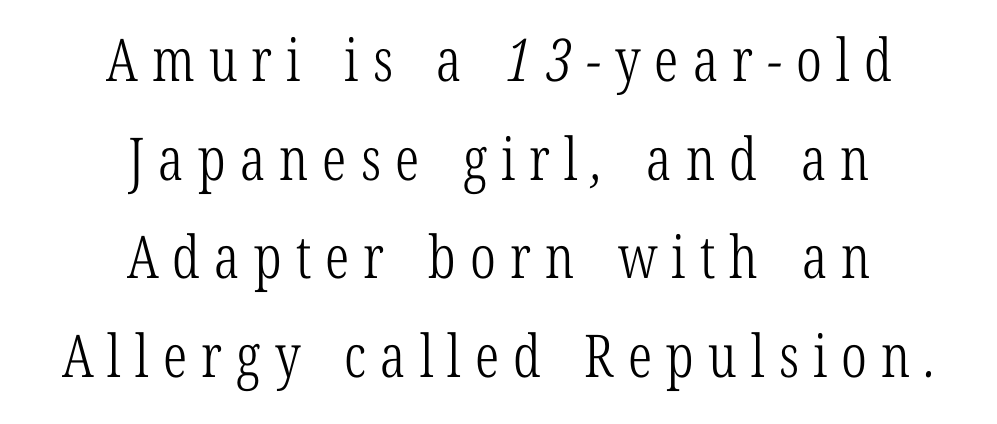
Q: Is the text bold? A: No.
Q: Is the typeface a serif or a sans-serif typeface? A: Serif.
Q: Is the text underlined? A: No.
Q: How is the paragraph aligned? A: Centered.
Q: Is the spacing between letters normal or unusually wide? A: Unusually wide.
Q: Is the spacing between lines tight, normal or loose? A: Normal.
Q: Width (condensed, normal, or wide)? A: Condensed.
Q: Stroke contrast? A: Low.
Q: x-height? A: Medium.
Q: Monospaced? A: No.
